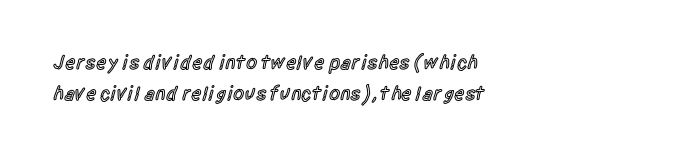
Q: Is the text bold? A: Semi-bold.
Q: Is the text italic (slanted)? A: Yes.
Q: Is the text underlined? A: No.
Q: How is the paragraph aligned? A: Left-aligned.
Q: Is the spacing between letters normal or unusually wide? A: Normal.
Q: Is the spacing between lines tight, normal or loose? A: Normal.
